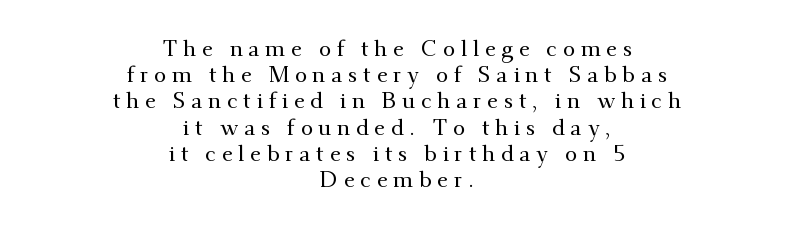
Q: Is the text italic (slanted)? A: No, it is upright.
Q: Is the text underlined? A: No.
Q: How is the paragraph aligned? A: Centered.
Q: Is the spacing between letters normal or unusually wide? A: Unusually wide.
